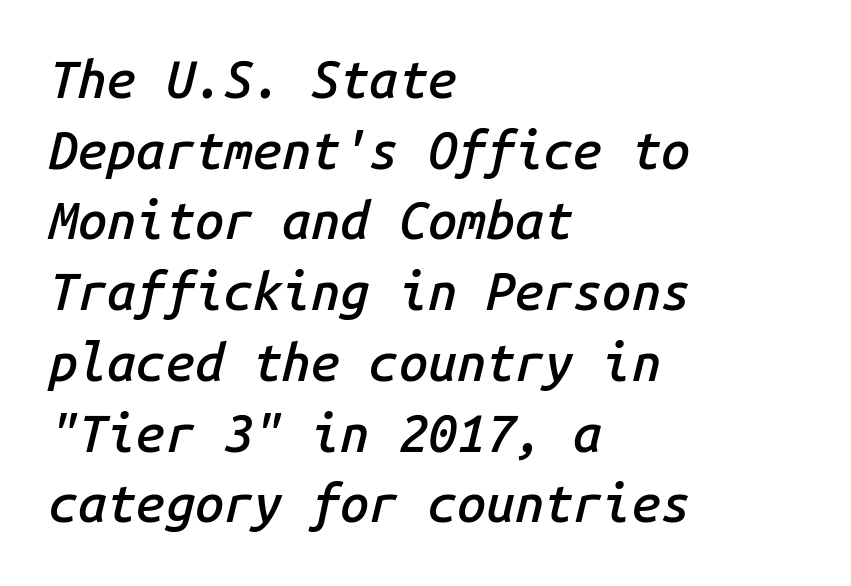
{"italic": "yes", "lean": "right", "slant_degrees": 14, "bold": "semi", "weight": "semibold", "width": "normal", "stroke_contrast": "low", "x_height": "medium", "monospaced": "yes", "underline": "no", "align": "left", "line_spacing": "normal", "line_spacing_ratio": 1.36, "letter_spacing": "normal", "letter_spacing_em": 0.0, "glyph_px": 52}
